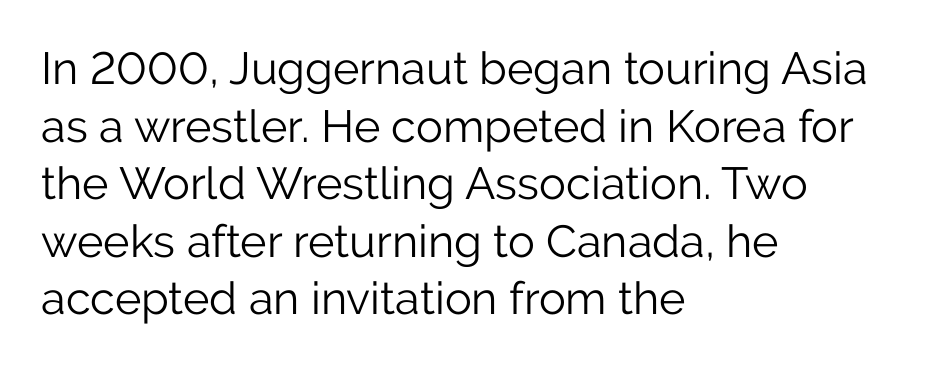
The image shows 45 px light sans-serif type, upright; set left-aligned, normal line spacing (1.28x), normal letter spacing, not underlined; low stroke contrast and a medium x-height.
